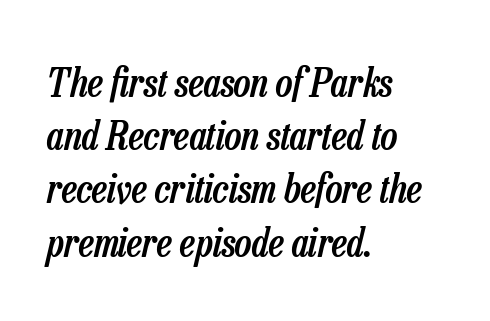
Q: Is the text bold? A: Semi-bold.
Q: Is the text italic (slanted)? A: Yes, it leans right by about 13 degrees.
Q: Is the text underlined? A: No.
Q: How is the paragraph aligned? A: Left-aligned.
Q: Is the spacing between letters normal or unusually wide? A: Normal.
Q: Is the spacing between lines tight, normal or loose? A: Normal.
Q: Width (condensed, normal, or wide)? A: Condensed.
Q: Stroke contrast? A: Low.
Q: x-height? A: Medium.
Q: Monospaced? A: No.
